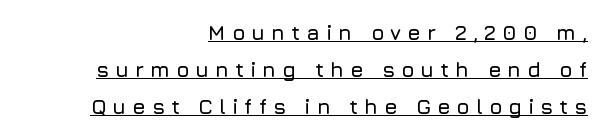
The image shows 21 px text type, upright; set right-aligned, line spacing 1.77x, unusually wide letter spacing (+0.29 em), underlined.
